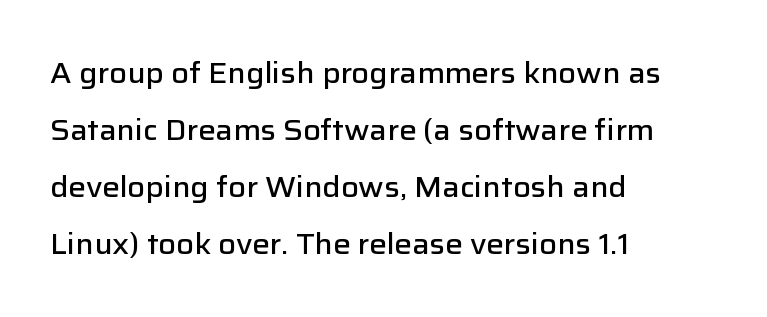
The letters stand straight up with perfectly vertical stems. Which margin do the lines hug? The left one — the right edge is uneven. The lines are spread far apart with generous leading. The rendering uses natural spacing where letterforms have individual widths. Semibold letterforms, between regular and bold. The glyphs in this specimen are sans serif.
